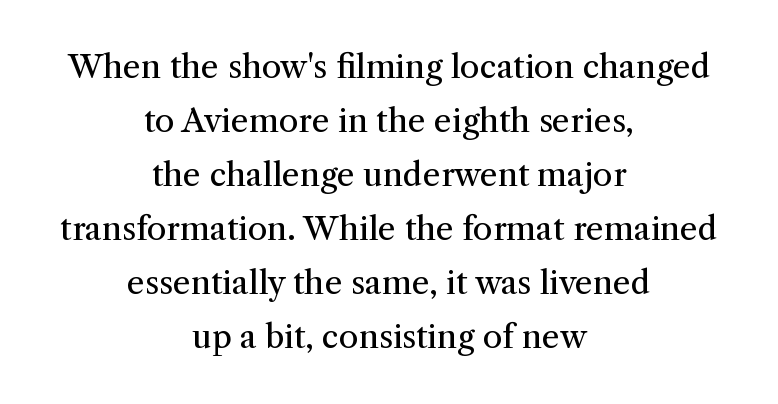
The image shows 32 px regular-weight serif type, upright; set centered, normal line spacing (1.69x), normal letter spacing, not underlined; medium stroke contrast and a medium x-height.
